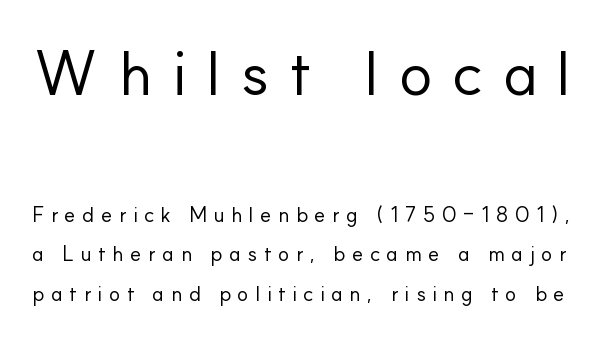
The baseline area is clear. Each letter keeps its own natural width here, so spacing adapts to shape. The face used here is rendered with a markedly widened letterfit. Nothing sits at the stroke ends, so this counts as sans-serif.
